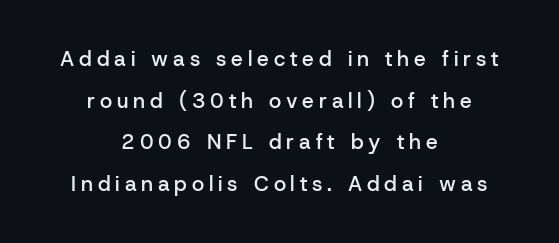
Posture: straight, roman, zero tilt. Stroke thickness is moderately raised; the sample reads as semibold. Successive baselines arrive slowly, with a big drop between each. Characters follow at a spacing far wider than the type designer built in.
